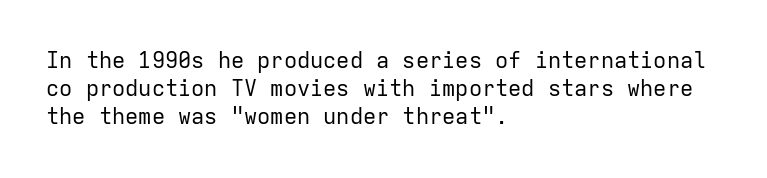
The image shows 22 px text type, upright; set left-aligned, normal line spacing (1.28x), normal letter spacing, not underlined.
